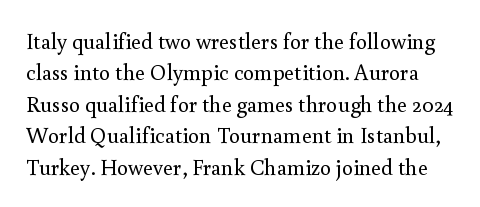
The image shows 22 px text type, upright; set normal line spacing (1.43x), normal letter spacing, not underlined.
